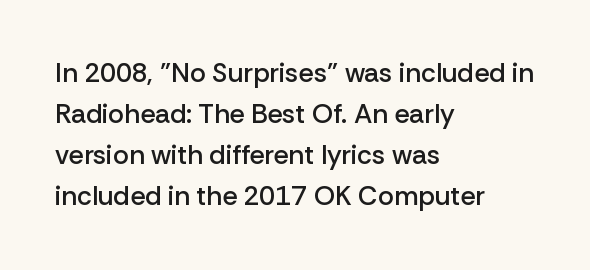
Does extra space separate the letters? No, they use regular spacing. Line spacing here is normal. Visually the block forms a straight wall on the left and a jagged coastline on the right. Unlike italic type, these characters show no tilt at all. The face used here is a semibold: visibly heavier than regular, lighter than bold. The foot of each line stays bare and open.
